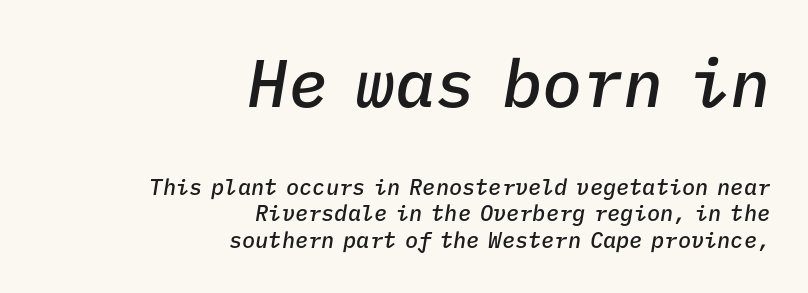
Q: Is the text bold? A: Semi-bold.
Q: Is the text italic (slanted)? A: Yes, it leans right by about 9 degrees.
Q: Is the text underlined? A: No.
Q: How is the paragraph aligned? A: Right-aligned.
Q: Is the spacing between letters normal or unusually wide? A: Normal.
Q: Which block of text is set in a larger size, the first (top) or the second (bottom)? A: The first (top) one.
Q: Width (condensed, normal, or wide)? A: Normal.
Q: Stroke contrast? A: Low.
Q: x-height? A: Medium.
Q: Monospaced? A: Yes.
